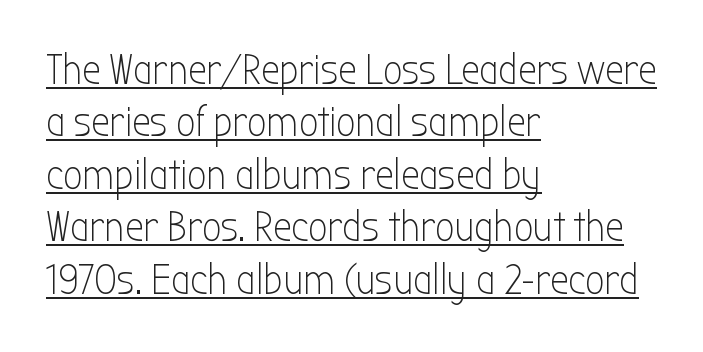
The image shows 42 px light, condensed sans-serif type, upright; set left-aligned, normal line spacing (1.25x), normal letter spacing, underlined; low stroke contrast and a medium x-height.
